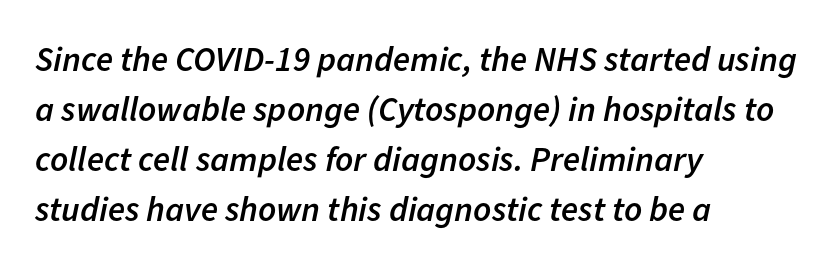
The designer left line spacing at the default. Compared with ordinary roman type, these characters are visibly tilted. Moderately thickened strokes mark this as semibold type. The glyphs are unaccompanied by any horizontal stroke below them.
